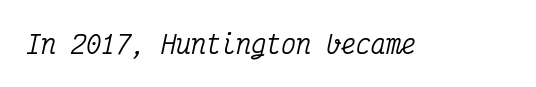
Q: Is the text italic (slanted)? A: Yes, it leans right by about 12 degrees.
Q: Is the text underlined? A: No.
Q: Is the spacing between letters normal or unusually wide? A: Normal.
